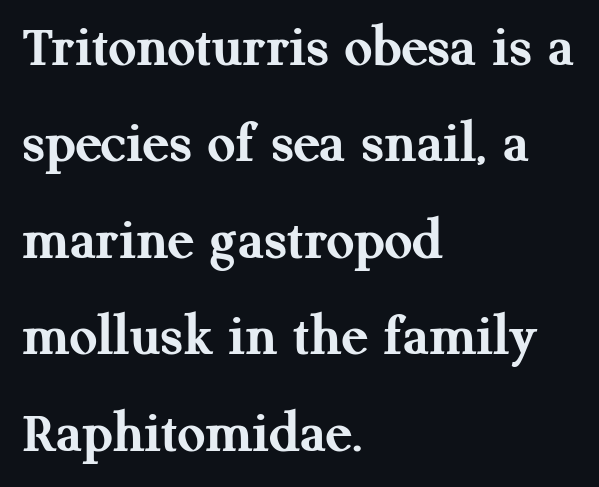
Q: Is the text bold? A: Yes.
Q: Is the text italic (slanted)? A: No, it is upright.
Q: Is the typeface a serif or a sans-serif typeface? A: Serif.
Q: Is the text underlined? A: No.
Q: How is the paragraph aligned? A: Left-aligned.
Q: Is the spacing between letters normal or unusually wide? A: Normal.
Q: Is the spacing between lines tight, normal or loose? A: Normal.
Q: Width (condensed, normal, or wide)? A: Normal.
Q: Stroke contrast? A: Medium.
Q: x-height? A: Medium.
Q: Monospaced? A: No.
